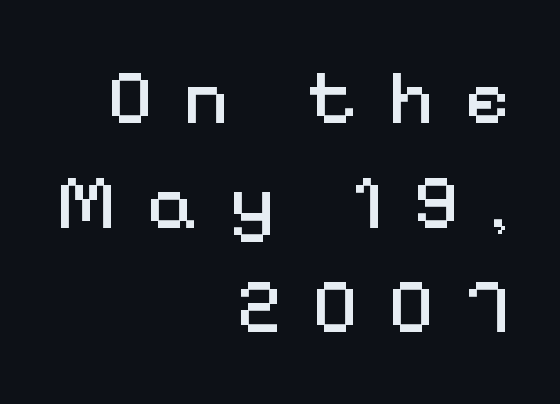
Ascenders rise straight up at ninety degrees. A typesetter would label this face a sans. Letters rest on an invisible, unmarked baseline. No letter is thick-stroked: the sample isn't bold. Spacing between characters has been opened up far beyond the box default.
